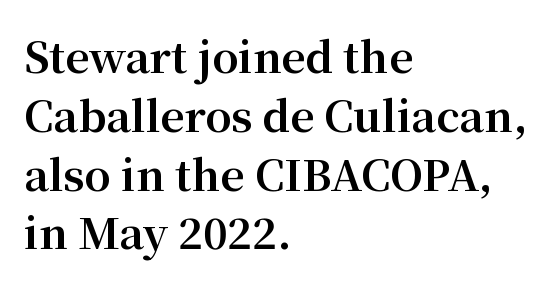
Q: Is the text bold? A: Yes.
Q: Is the text italic (slanted)? A: No, it is upright.
Q: Is the typeface a serif or a sans-serif typeface? A: Serif.
Q: Is the text underlined? A: No.
Q: How is the paragraph aligned? A: Left-aligned.
Q: Is the spacing between letters normal or unusually wide? A: Normal.
Q: Is the spacing between lines tight, normal or loose? A: Normal.
Q: Width (condensed, normal, or wide)? A: Normal.
Q: Stroke contrast? A: Medium.
Q: x-height? A: Medium.
Q: Monospaced? A: No.
